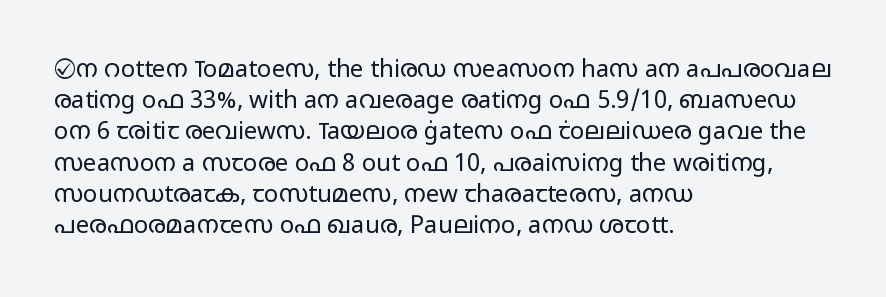
{"italic": "no", "bold": "no", "underline": "no", "align": "left", "line_spacing": "normal", "line_spacing_ratio": 1.3, "letter_spacing": "normal", "letter_spacing_em": 0.0, "glyph_px": 24}
